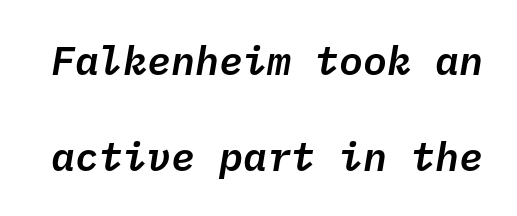
Q: Is the text italic (slanted)? A: Yes, it leans right by about 10 degrees.
Q: Is the text underlined? A: No.
Q: Is the spacing between letters normal or unusually wide? A: Normal.
Q: Is the spacing between lines tight, normal or loose? A: Loose.
Q: Width (condensed, normal, or wide)? A: Normal.
Q: Stroke contrast? A: Low.
Q: x-height? A: Medium.
Q: Monospaced? A: Yes.
